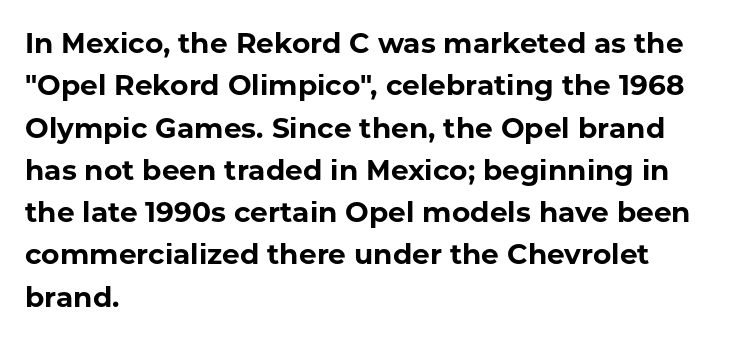
Q: Is the text bold? A: Yes.
Q: Is the text italic (slanted)? A: No, it is upright.
Q: Is the typeface a serif or a sans-serif typeface? A: Sans-serif.
Q: Is the text underlined? A: No.
Q: How is the paragraph aligned? A: Left-aligned.
Q: Is the spacing between letters normal or unusually wide? A: Normal.
Q: Is the spacing between lines tight, normal or loose? A: Normal.
Q: Width (condensed, normal, or wide)? A: Normal.
Q: Stroke contrast? A: Low.
Q: x-height? A: Medium.
Q: Monospaced? A: No.
